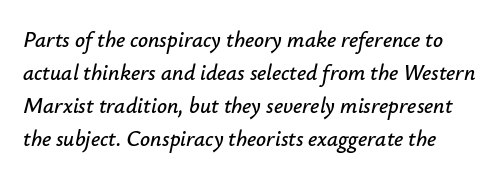
The image shows 22 px text type, italic (leaning right); set normal line spacing (1.5x), normal letter spacing, not underlined.
